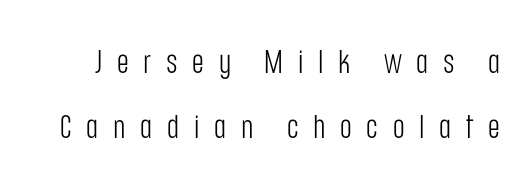
The image shows 32 px light, condensed sans-serif type, upright; set loose line spacing (2.03x), unusually wide letter spacing (+0.46 em), not underlined; low stroke contrast and a large x-height.
